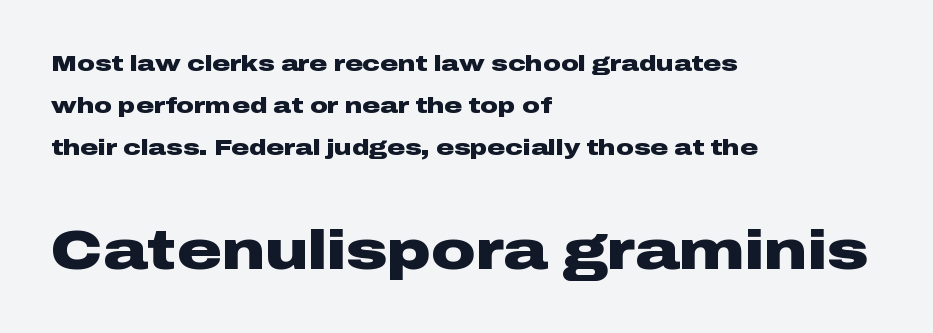
{"serif": "no", "italic": "no", "bold": "yes", "weight": "heavy", "width": "wide", "stroke_contrast": "low", "x_height": "medium", "monospaced": "no", "underline": "no", "align": "left", "line_spacing": "loose", "line_spacing_ratio": 1.9, "letter_spacing": "normal", "letter_spacing_em": 0.0, "larger_block": "second", "size_ratio": 2.5, "glyph_px": 55}
